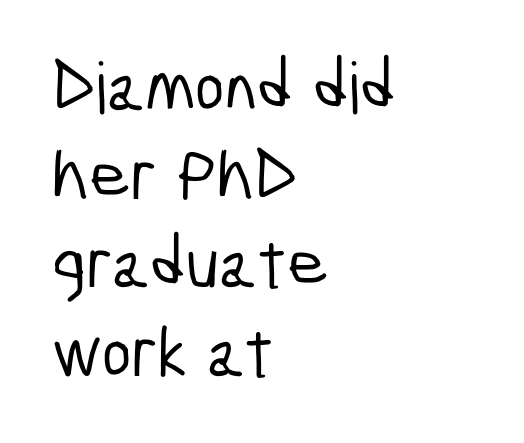
This sample uses a sans-serif face. Horizontally, the lines are justified to the leading edge only. Honestly, there is no underline to notice here at all. The face used here is rendered with its standard letterfit. Horizontal bands of white between lines are of average thickness. Varying glyph widths throughout — classic text-font behaviour.
